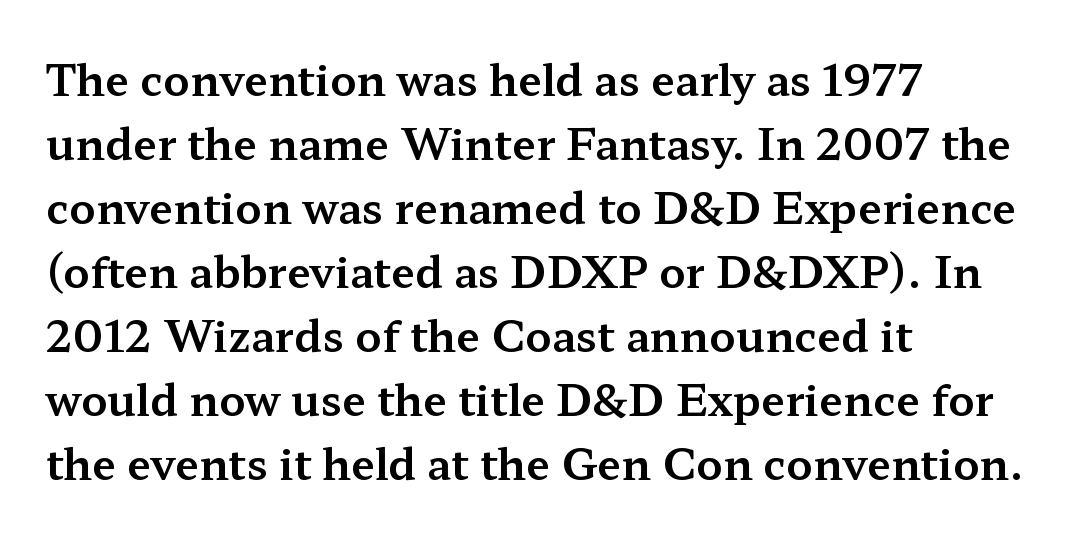
The image shows 43 px wide serif type, upright; set left-aligned, normal line spacing (1.49x), normal letter spacing, not underlined; medium stroke contrast and a medium x-height.
